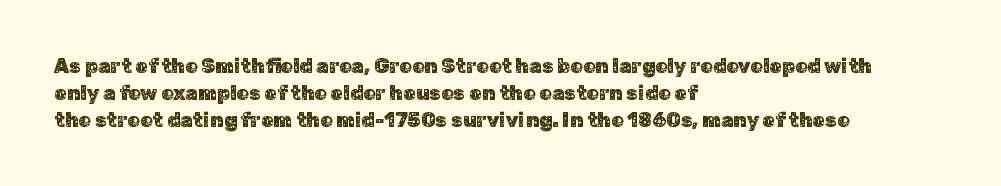
The image shows 20 px text type, upright; set left-aligned, normal line spacing (1.35x), normal letter spacing, not underlined.
